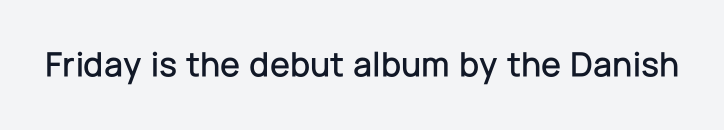
{"serif": "no", "italic": "no", "width": "normal", "stroke_contrast": "low", "x_height": "medium", "monospaced": "no", "underline": "no", "letter_spacing": "normal", "letter_spacing_em": 0.0, "glyph_px": 36}
